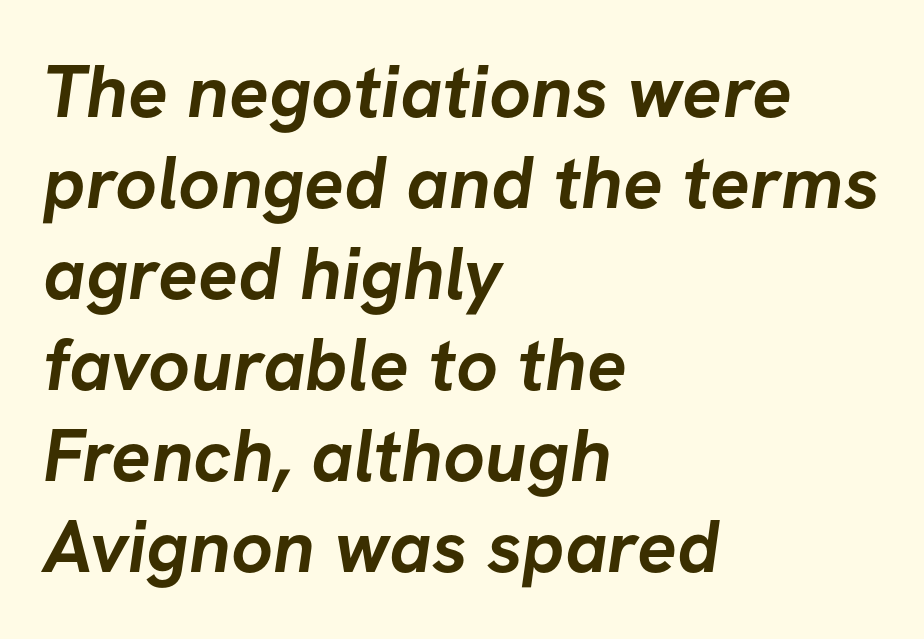
{"serif": "no", "bold": "yes", "weight": "semibold", "width": "normal", "stroke_contrast": "low", "x_height": "medium", "monospaced": "no", "underline": "no", "align": "left", "line_spacing_ratio": 1.23, "letter_spacing": "normal", "letter_spacing_em": 0.0, "glyph_px": 74}
